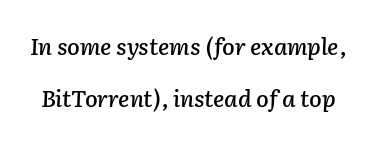
The passage shown stacks its lines with a broad gap. Tracking value appears to be zero — textbook default spacing. The passage shown is not underscored anywhere. Is the type slanted? Yes — the strokes lean at a clear angle.
